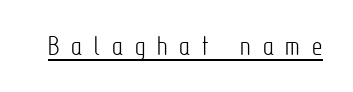
The image shows 29 px light, condensed sans-serif type, upright; set unusually wide letter spacing (+0.41 em), underlined; low stroke contrast and a medium x-height.
